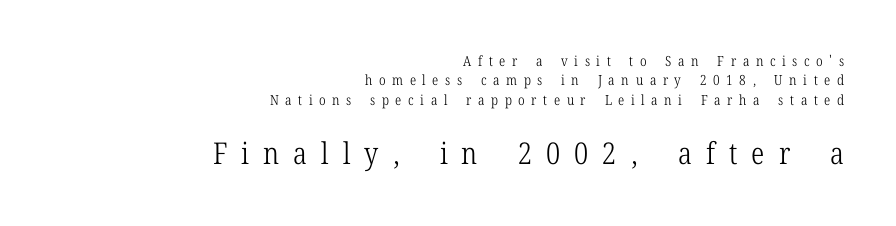
Q: Is the text bold? A: No.
Q: Is the text italic (slanted)? A: No, it is upright.
Q: Is the typeface a serif or a sans-serif typeface? A: Serif.
Q: Is the text underlined? A: No.
Q: How is the paragraph aligned? A: Right-aligned.
Q: Is the spacing between letters normal or unusually wide? A: Unusually wide.
Q: Is the spacing between lines tight, normal or loose? A: Normal.
Q: Which block of text is set in a larger size, the first (top) or the second (bottom)? A: The second (bottom) one.
Q: Width (condensed, normal, or wide)? A: Condensed.
Q: Stroke contrast? A: Low.
Q: x-height? A: Medium.
Q: Monospaced? A: No.
